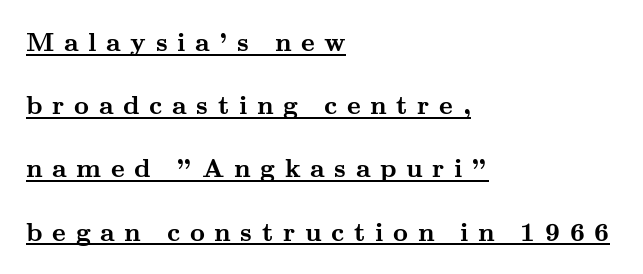
The image shows 26 px bold type, upright; set left-aligned, loose line spacing (2.43x), unusually wide letter spacing (+0.37 em), underlined.
